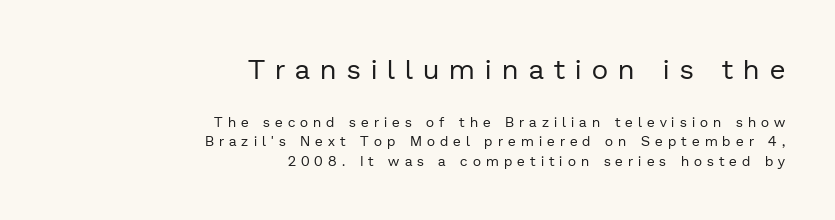
The area under the type is left untouched. When letters stand straight like this, we call the style roman or upright. Every row of glyphs terminates at an identical x-position on the right. Does the type have serifs? No, each stem ends abruptly. Does the bottom block carry the larger type? No, the top block does. These lines sit exactly where default settings would place them.
